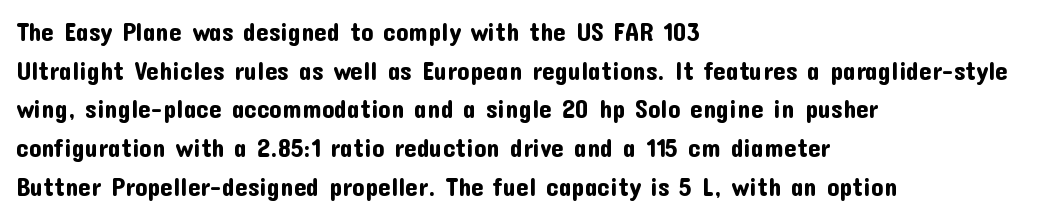
Q: Is the text italic (slanted)? A: No, it is upright.
Q: Is the text underlined? A: No.
Q: How is the paragraph aligned? A: Left-aligned.
Q: Is the spacing between letters normal or unusually wide? A: Normal.
Q: Is the spacing between lines tight, normal or loose? A: Normal.
